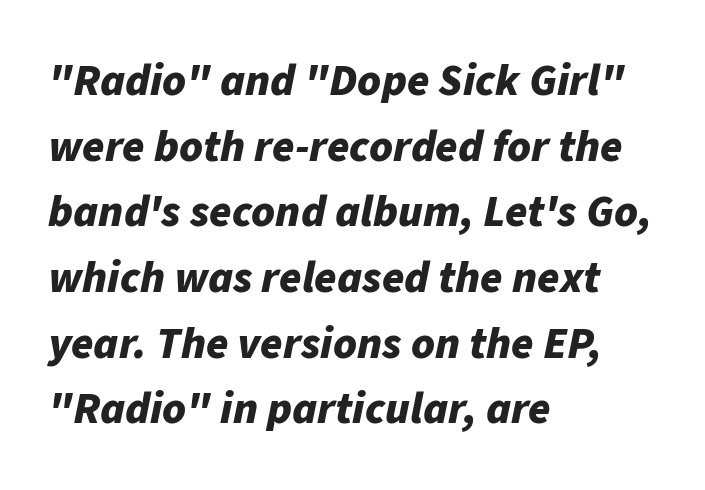
Q: Is the text bold? A: Yes.
Q: Is the text italic (slanted)? A: Yes, it leans right by about 11 degrees.
Q: Is the text underlined? A: No.
Q: How is the paragraph aligned? A: Left-aligned.
Q: Is the spacing between letters normal or unusually wide? A: Normal.
Q: Is the spacing between lines tight, normal or loose? A: Normal.
Q: Width (condensed, normal, or wide)? A: Normal.
Q: Stroke contrast? A: Low.
Q: x-height? A: Medium.
Q: Monospaced? A: No.
